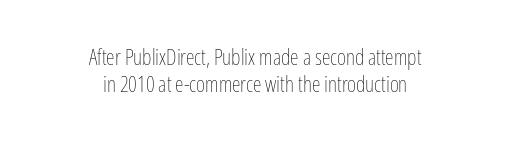
These lines are centered, leaving both edges ragged. Does the lettering tilt? It doesn't — this is upright. These lines keep a tight, regular rhythm from letter to letter. Quick note: underline off. The weight would be labelled regular, book, light, or lighter still.
